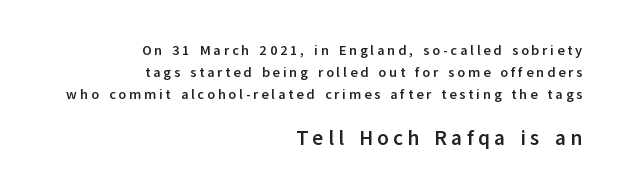
Q: Is the text bold? A: Yes.
Q: Is the text italic (slanted)? A: No, it is upright.
Q: Is the text underlined? A: No.
Q: How is the paragraph aligned? A: Right-aligned.
Q: Is the spacing between letters normal or unusually wide? A: Unusually wide.
Q: Is the spacing between lines tight, normal or loose? A: Normal.
Q: Which block of text is set in a larger size, the first (top) or the second (bottom)? A: The second (bottom) one.
